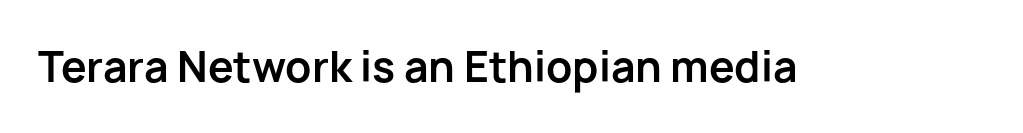
The lettering holds an erect, upright posture throughout. In terms of weight, the rendering is a true, heavy bold. Beneath every word, the page is bare. The type family on display is of the sans-serif kind. Does extra space separate the letters? No, they use regular spacing. Each letter keeps its own natural width here, so spacing adapts to shape.
